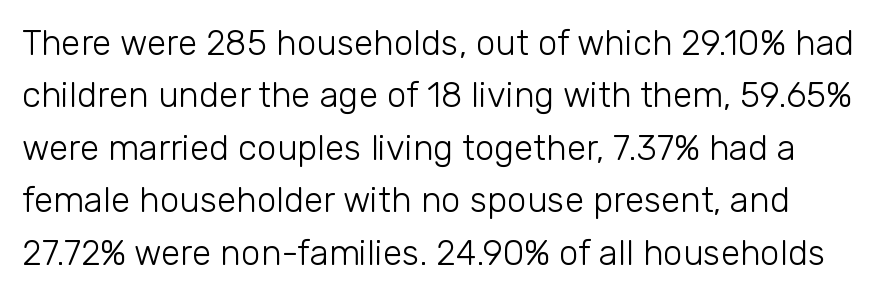
The image shows 35 px light sans-serif type, upright; set normal line spacing (1.5x), normal letter spacing, not underlined; low stroke contrast and a medium x-height.
